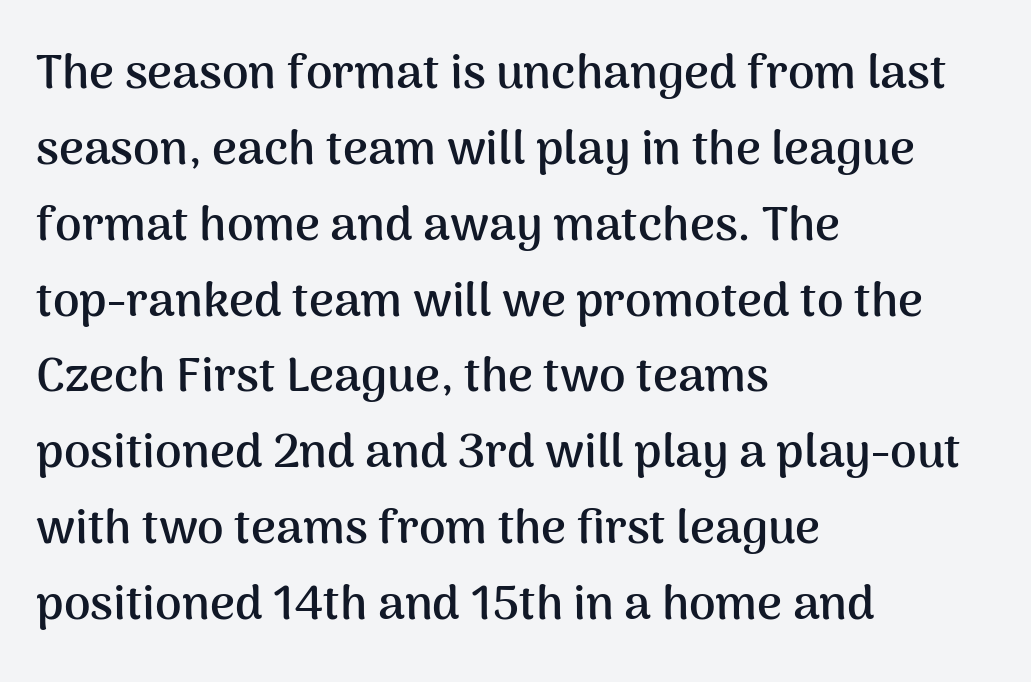
Glance below the letters and you will spot only blank space. Every character sits straight up, as roman type does. What weight is shown? A full bold with thick strokes. The designer went with a sans here, leaving each stem footless. The passage shown is typed in a proportional face where columns would drift. Horizontally, the lines are justified to the leading edge only.
